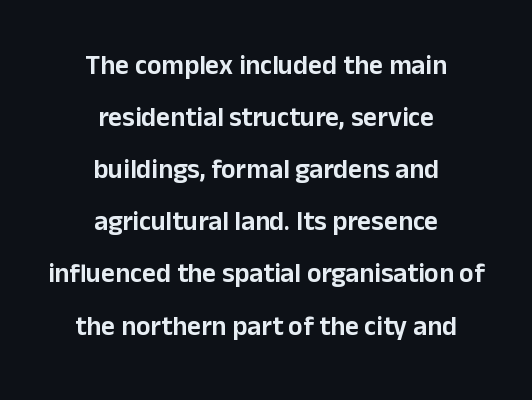
The image shows 27 px text type, upright; set centered, loose line spacing (1.93x), normal letter spacing, not underlined.
